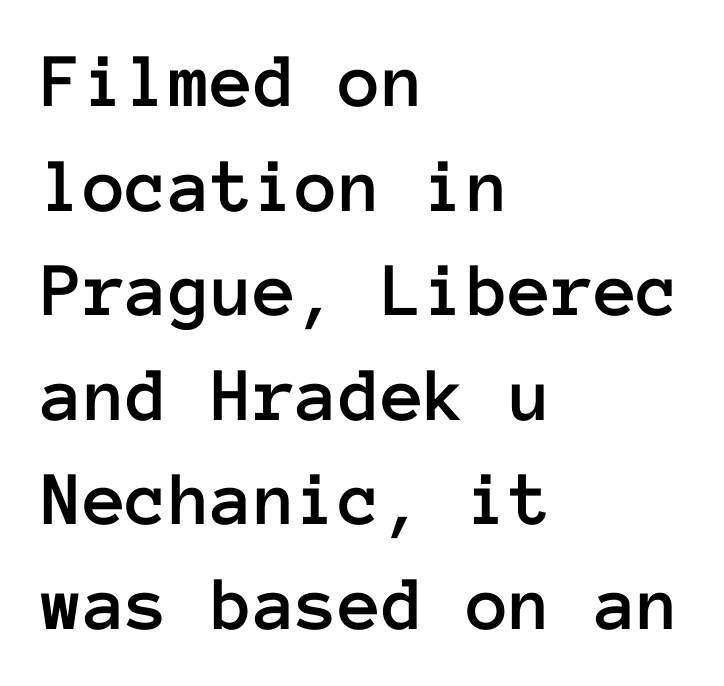
The image shows 78 px text type, upright, monospaced; set left-aligned, normal line spacing (1.34x), normal letter spacing, not underlined; low stroke contrast and a medium x-height.
